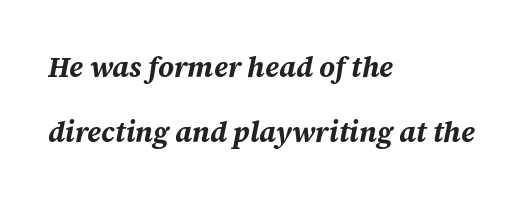
Q: Is the text bold? A: Yes.
Q: Is the text italic (slanted)? A: Yes, it leans right by about 12 degrees.
Q: Is the text underlined? A: No.
Q: How is the paragraph aligned? A: Left-aligned.
Q: Is the spacing between letters normal or unusually wide? A: Normal.
Q: Is the spacing between lines tight, normal or loose? A: Loose.
Q: Width (condensed, normal, or wide)? A: Normal.
Q: Stroke contrast? A: Medium.
Q: x-height? A: Large.
Q: Monospaced? A: No.
